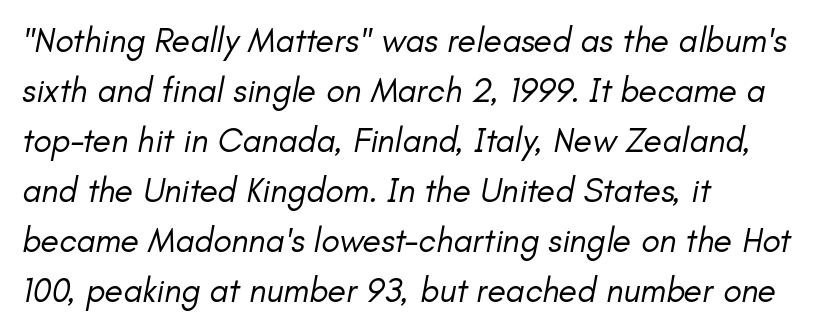
{"italic": "yes", "lean": "right", "slant_degrees": 11, "bold": "no", "weight": "regular", "width": "normal", "stroke_contrast": "low", "x_height": "small", "monospaced": "no", "underline": "no", "align": "left", "line_spacing": "normal", "line_spacing_ratio": 1.47, "letter_spacing": "normal", "letter_spacing_em": 0.0, "glyph_px": 34}
